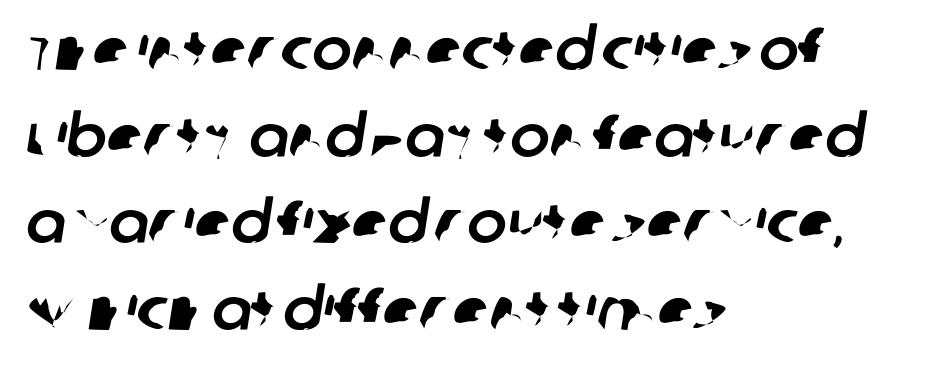
Q: Is the typeface a serif or a sans-serif typeface? A: Sans-serif.
Q: Is the text underlined? A: No.
Q: How is the paragraph aligned? A: Left-aligned.
Q: Is the spacing between letters normal or unusually wide? A: Normal.
Q: Is the spacing between lines tight, normal or loose? A: Normal.
Q: Width (condensed, normal, or wide)? A: Normal.
Q: Stroke contrast? A: Low.
Q: x-height? A: Large.
Q: Monospaced? A: No.
